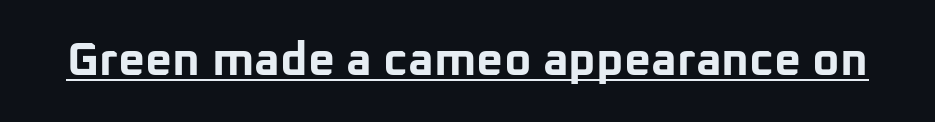
Q: Is the text bold? A: Yes.
Q: Is the text italic (slanted)? A: No, it is upright.
Q: Is the typeface a serif or a sans-serif typeface? A: Sans-serif.
Q: Is the text underlined? A: Yes.
Q: Is the spacing between letters normal or unusually wide? A: Normal.
Q: Width (condensed, normal, or wide)? A: Normal.
Q: Stroke contrast? A: Low.
Q: x-height? A: Medium.
Q: Monospaced? A: No.
